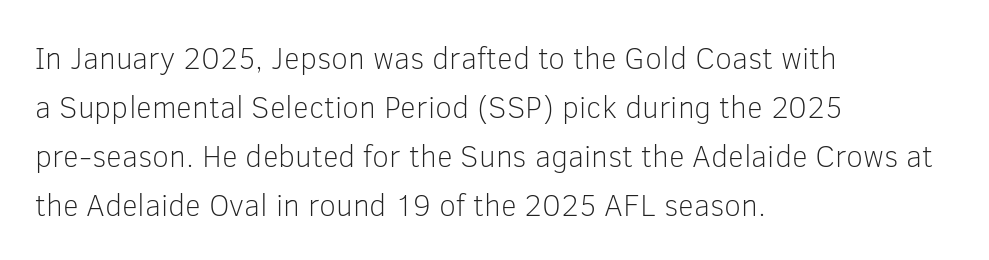
Q: Is the text bold? A: No.
Q: Is the text italic (slanted)? A: No, it is upright.
Q: Is the typeface a serif or a sans-serif typeface? A: Sans-serif.
Q: Is the text underlined? A: No.
Q: How is the paragraph aligned? A: Left-aligned.
Q: Is the spacing between letters normal or unusually wide? A: Normal.
Q: Is the spacing between lines tight, normal or loose? A: Normal.
Q: Width (condensed, normal, or wide)? A: Normal.
Q: Stroke contrast? A: Low.
Q: x-height? A: Medium.
Q: Monospaced? A: No.
